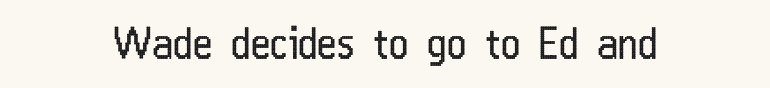
The baseline area is clear. The axis of the letterforms is exactly vertical. Letterform terminals end flat and unadorned throughout the passage. Weight class: somewhere from thin through regular. Short note: letters normally spaced. Looks like regular typesetting: each glyph gets only the width it needs.
